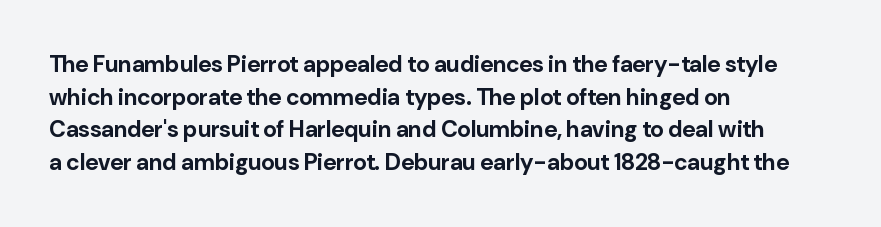
The image shows 23 px bold type, upright; set left-aligned, normal line spacing (1.42x), normal letter spacing, not underlined.
